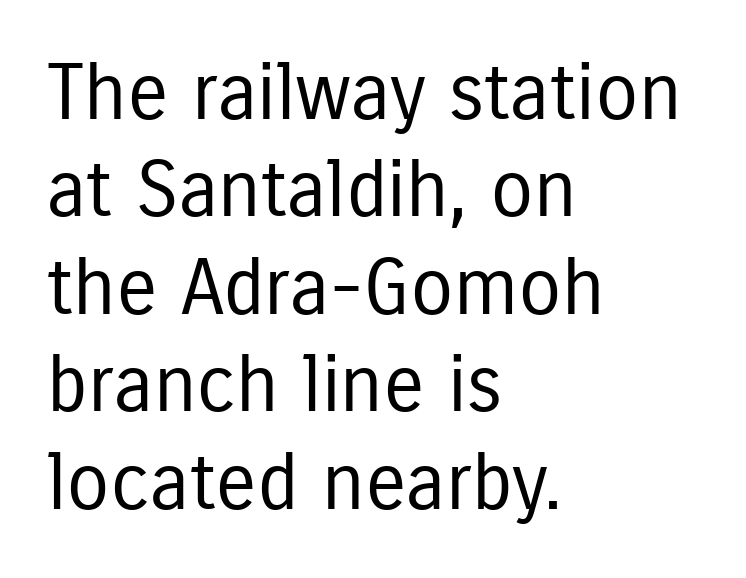
The image shows 78 px regular-weight, condensed sans-serif type, upright; set left-aligned, normal line spacing (1.25x), normal letter spacing, not underlined; low stroke contrast and a medium x-height.
